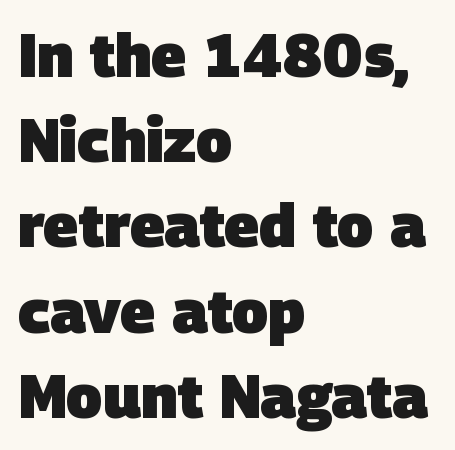
Quick note: underline off. Thick stems and heavy bowls — unmistakably bold. Typeset ragged right — the left edge is the straight one. Classification — sans serif. How would I describe the line gaps? Plain and ordinary.
